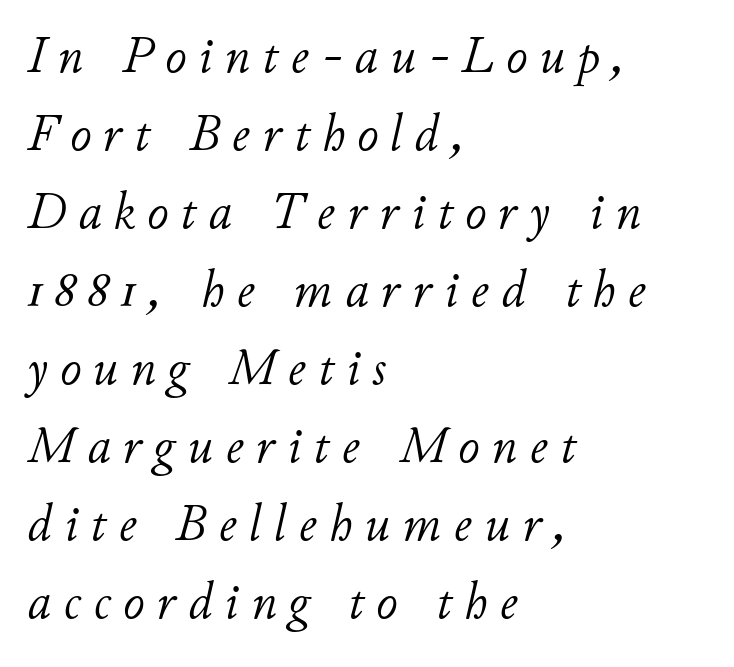
Q: Is the text bold? A: No.
Q: Is the text italic (slanted)? A: Yes, it leans right by about 11 degrees.
Q: Is the text underlined? A: No.
Q: How is the paragraph aligned? A: Left-aligned.
Q: Is the spacing between letters normal or unusually wide? A: Unusually wide.
Q: Is the spacing between lines tight, normal or loose? A: Normal.
Q: Width (condensed, normal, or wide)? A: Normal.
Q: Stroke contrast? A: Low.
Q: x-height? A: Small.
Q: Monospaced? A: No.
